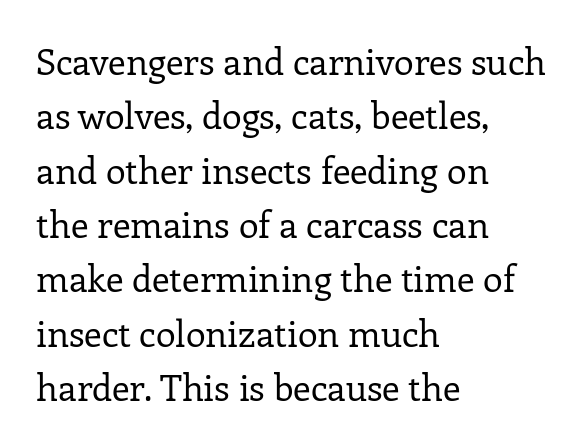
The image shows 36 px regular-weight serif type, upright; set left-aligned, normal line spacing (1.51x), normal letter spacing, not underlined; low stroke contrast and a medium x-height.
